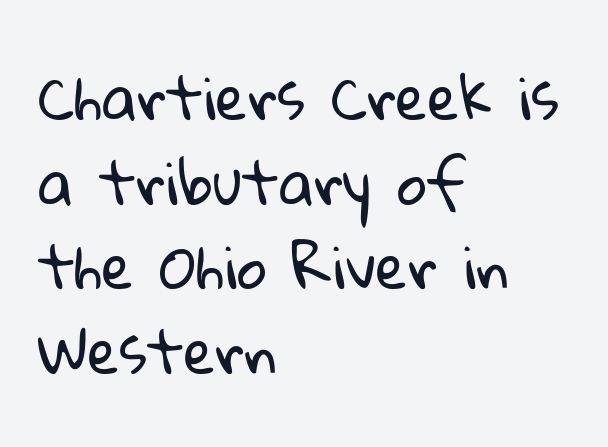
The image shows 58 px regular-weight sans-serif type; set left-aligned, normal line spacing (1.46x), normal letter spacing, not underlined; low stroke contrast and a medium x-height.
